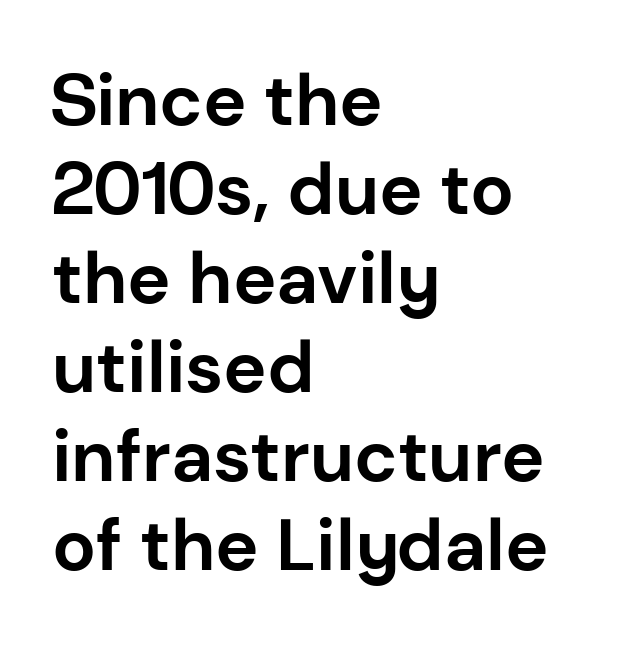
Notice how the stems are strictly vertical — no italics here. The face used here is proportionally spaced, like ordinary book or web type. The sample has been set heavy, in full bold. Bare-footed words on every line.
